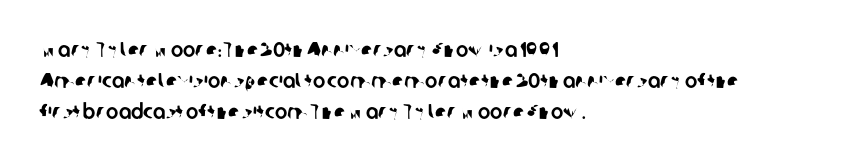
Q: Is the text underlined? A: No.
Q: How is the paragraph aligned? A: Left-aligned.
Q: Is the spacing between letters normal or unusually wide? A: Normal.
Q: Is the spacing between lines tight, normal or loose? A: Normal.
